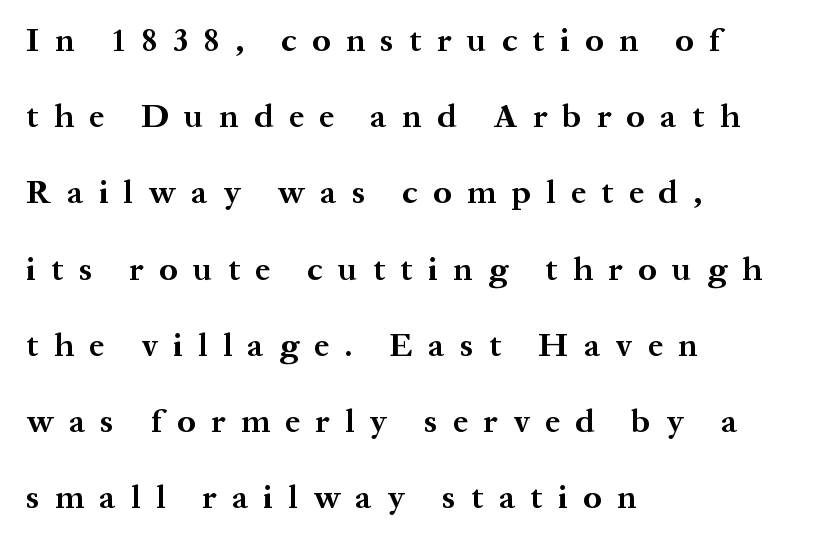
Q: Is the text bold? A: Yes.
Q: Is the text italic (slanted)? A: No, it is upright.
Q: Is the typeface a serif or a sans-serif typeface? A: Serif.
Q: Is the text underlined? A: No.
Q: How is the paragraph aligned? A: Left-aligned.
Q: Is the spacing between letters normal or unusually wide? A: Unusually wide.
Q: Is the spacing between lines tight, normal or loose? A: Loose.
Q: Width (condensed, normal, or wide)? A: Normal.
Q: Stroke contrast? A: Medium.
Q: x-height? A: Medium.
Q: Monospaced? A: No.
